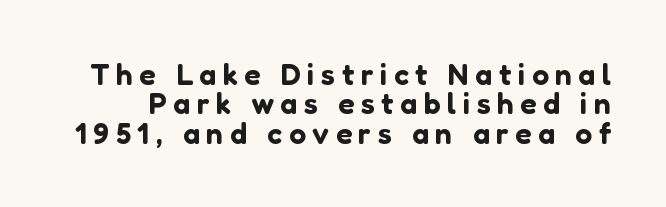
Q: Is the text italic (slanted)? A: No, it is upright.
Q: Is the typeface a serif or a sans-serif typeface? A: Sans-serif.
Q: Is the text underlined? A: No.
Q: Is the spacing between letters normal or unusually wide? A: Unusually wide.
Q: Is the spacing between lines tight, normal or loose? A: Tight.
Q: Width (condensed, normal, or wide)? A: Normal.
Q: Stroke contrast? A: Low.
Q: x-height? A: Medium.
Q: Monospaced? A: No.
